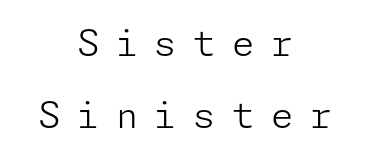
Q: Is the text bold? A: No.
Q: Is the text italic (slanted)? A: No, it is upright.
Q: Is the typeface a serif or a sans-serif typeface? A: Sans-serif.
Q: Is the text underlined? A: No.
Q: How is the paragraph aligned? A: Centered.
Q: Is the spacing between letters normal or unusually wide? A: Unusually wide.
Q: Is the spacing between lines tight, normal or loose? A: Loose.
Q: Width (condensed, normal, or wide)? A: Normal.
Q: Stroke contrast? A: Low.
Q: x-height? A: Medium.
